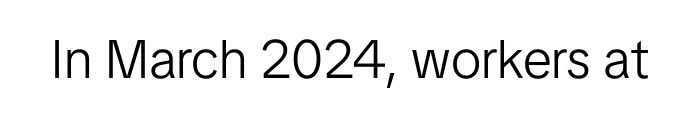
{"serif": "no", "italic": "no", "bold": "no", "weight": "light", "width": "normal", "stroke_contrast": "low", "x_height": "medium", "monospaced": "no", "underline": "no", "letter_spacing": "normal", "letter_spacing_em": 0.0, "glyph_px": 54}
